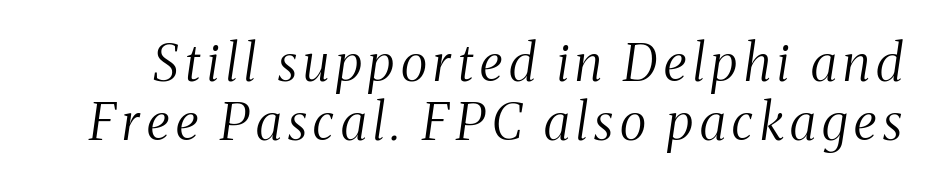
Q: Is the text bold? A: No.
Q: Is the text italic (slanted)? A: Yes, it leans right by about 8 degrees.
Q: Is the typeface a serif or a sans-serif typeface? A: Serif.
Q: Is the text underlined? A: No.
Q: Is the spacing between lines tight, normal or loose? A: Tight.
Q: Width (condensed, normal, or wide)? A: Condensed.
Q: Stroke contrast? A: Medium.
Q: x-height? A: Medium.
Q: Monospaced? A: No.
